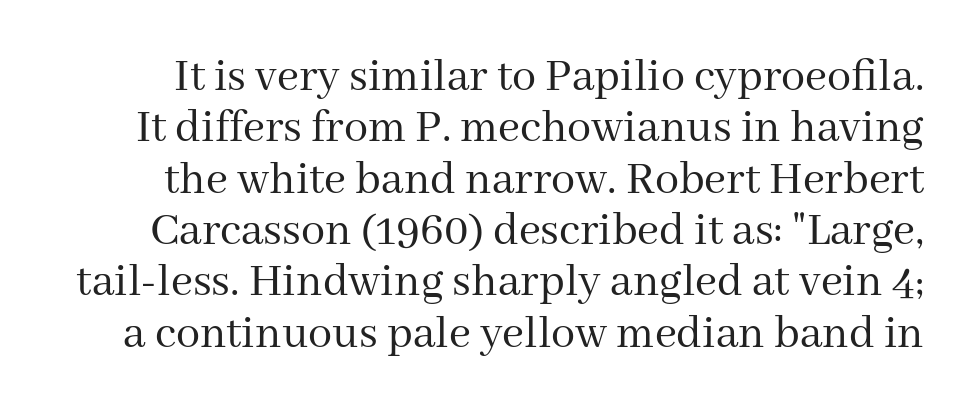
{"serif": "yes", "italic": "no", "bold": "no", "weight": "regular", "width": "normal", "stroke_contrast": "medium", "x_height": "medium", "monospaced": "no", "underline": "no", "line_spacing": "tight", "line_spacing_ratio": 1.07, "letter_spacing": "normal", "letter_spacing_em": 0.0, "glyph_px": 48}
